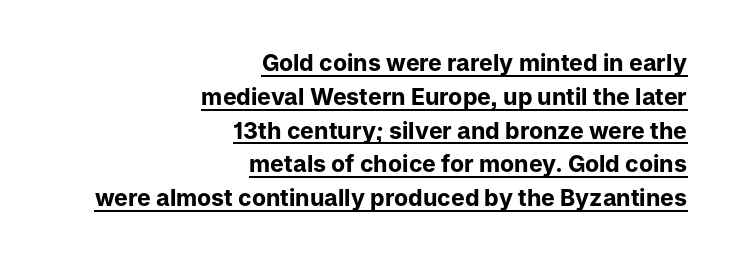
Which margin do the lines hug? The right one — the left edge is uneven. Glyph-to-glyph distance matches everyday printed text. The lettering holds an erect, upright posture throughout. The rendered words wear a rule along their underside. Thick stems and heavy bowls — unmistakably bold.
